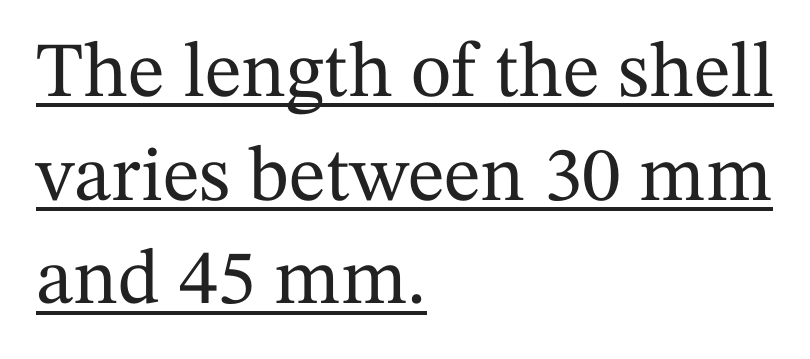
Q: Is the text italic (slanted)? A: No, it is upright.
Q: Is the typeface a serif or a sans-serif typeface? A: Serif.
Q: Is the text underlined? A: Yes.
Q: How is the paragraph aligned? A: Left-aligned.
Q: Is the spacing between letters normal or unusually wide? A: Normal.
Q: Is the spacing between lines tight, normal or loose? A: Normal.
Q: Width (condensed, normal, or wide)? A: Normal.
Q: Stroke contrast? A: Medium.
Q: x-height? A: Medium.
Q: Monospaced? A: No.
